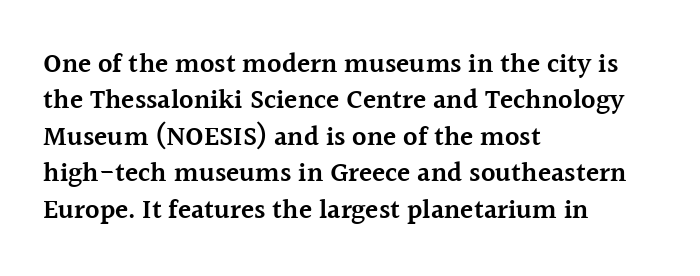
{"italic": "no", "bold": "semi", "underline": "no", "align": "left", "line_spacing": "normal", "line_spacing_ratio": 1.35, "letter_spacing": "normal", "letter_spacing_em": 0.0, "glyph_px": 27}
